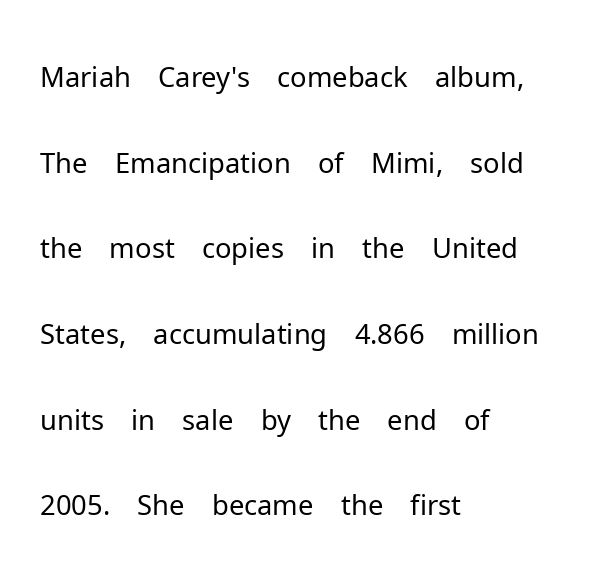
{"serif": "no", "italic": "no", "bold": "no", "weight": "light", "width": "normal", "stroke_contrast": "low", "x_height": "medium", "monospaced": "no", "underline": "no", "align": "left", "line_spacing": "normal", "line_spacing_ratio": 1.53, "letter_spacing": "normal", "letter_spacing_em": 0.0, "glyph_px": 56}
